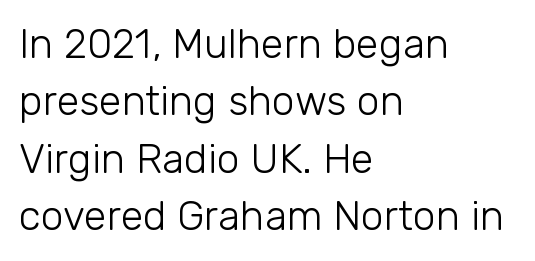
Q: Is the text bold? A: No.
Q: Is the text italic (slanted)? A: No, it is upright.
Q: Is the typeface a serif or a sans-serif typeface? A: Sans-serif.
Q: Is the text underlined? A: No.
Q: How is the paragraph aligned? A: Left-aligned.
Q: Is the spacing between letters normal or unusually wide? A: Normal.
Q: Is the spacing between lines tight, normal or loose? A: Normal.
Q: Width (condensed, normal, or wide)? A: Normal.
Q: Stroke contrast? A: Low.
Q: x-height? A: Medium.
Q: Monospaced? A: No.
